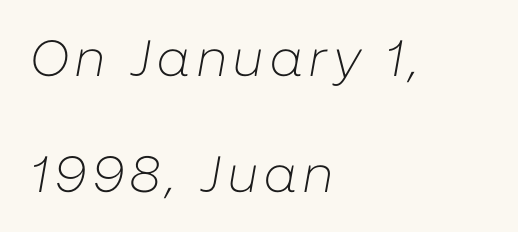
Counters stay open thanks to moderate or lighter strokes. Nobody drew a line under any word here. The passage shown leans; its letterforms are oblique. Where is the straight margin? On the left. The line-height multiplier appears high, well above default.
